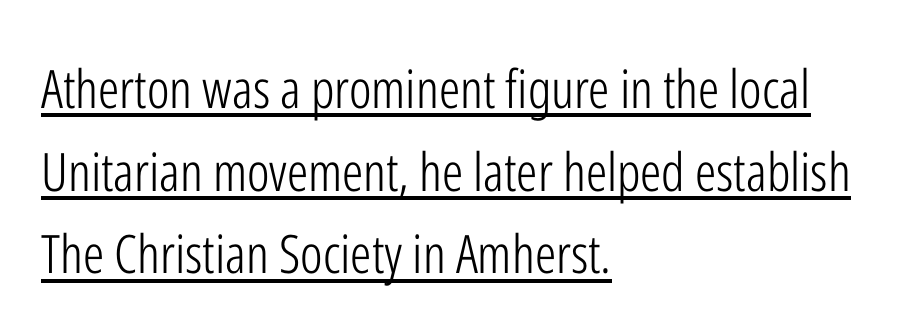
The image shows 53 px light, condensed sans-serif type, upright; set left-aligned, normal line spacing (1.56x), normal letter spacing, underlined; low stroke contrast and a medium x-height.
